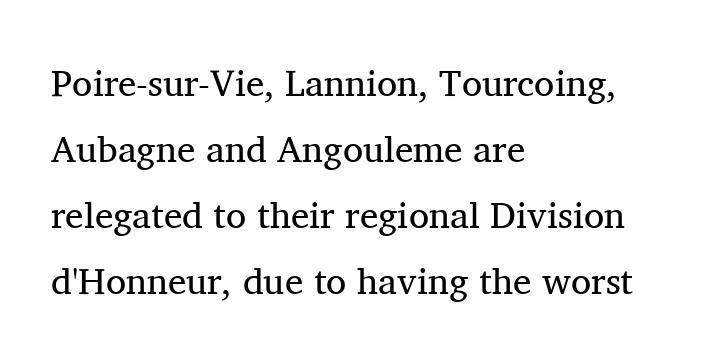
Q: Is the text bold? A: No.
Q: Is the text italic (slanted)? A: No, it is upright.
Q: Is the typeface a serif or a sans-serif typeface? A: Serif.
Q: Is the text underlined? A: No.
Q: How is the paragraph aligned? A: Left-aligned.
Q: Is the spacing between letters normal or unusually wide? A: Normal.
Q: Width (condensed, normal, or wide)? A: Normal.
Q: Stroke contrast? A: Medium.
Q: x-height? A: Medium.
Q: Monospaced? A: No.
